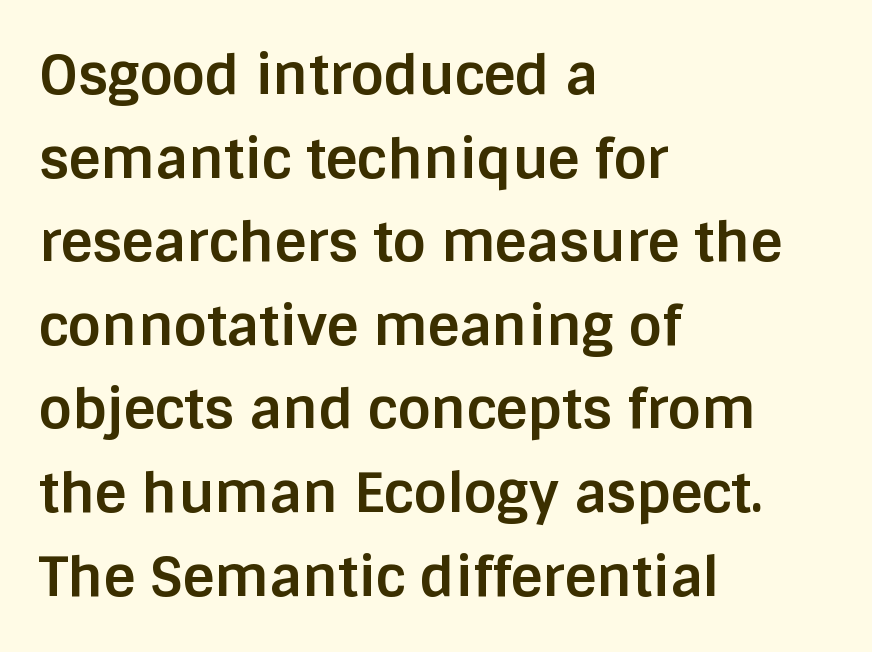
{"serif": "no", "italic": "no", "bold": "yes", "weight": "bold", "width": "normal", "stroke_contrast": "low", "x_height": "large", "monospaced": "no", "underline": "no", "align": "left", "line_spacing": "normal", "line_spacing_ratio": 1.52, "letter_spacing": "normal", "letter_spacing_em": 0.0, "glyph_px": 55}
